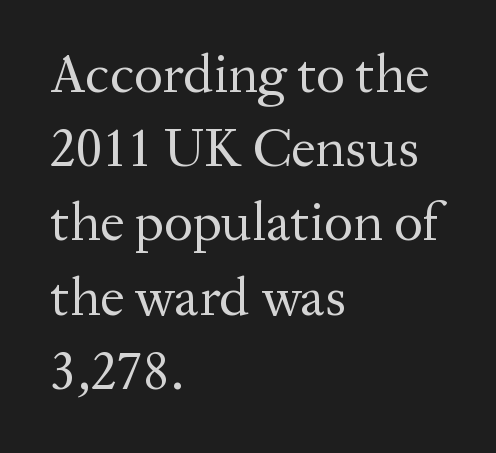
{"serif": "yes", "italic": "no", "bold": "no", "weight": "regular", "width": "normal", "stroke_contrast": "medium", "x_height": "medium", "monospaced": "no", "underline": "no", "align": "left", "line_spacing": "normal", "line_spacing_ratio": 1.35, "letter_spacing": "normal", "letter_spacing_em": 0.0, "glyph_px": 55}
